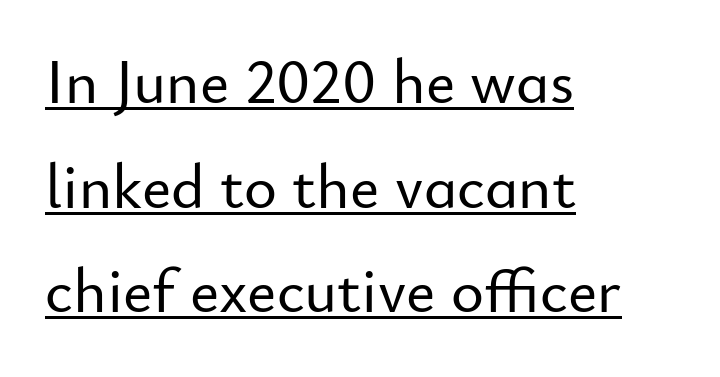
{"serif": "no", "italic": "no", "width": "normal", "stroke_contrast": "low", "x_height": "small", "monospaced": "no", "underline": "yes", "align": "left", "line_spacing": "normal", "line_spacing_ratio": 1.66, "letter_spacing": "normal", "letter_spacing_em": 0.0, "glyph_px": 63}
